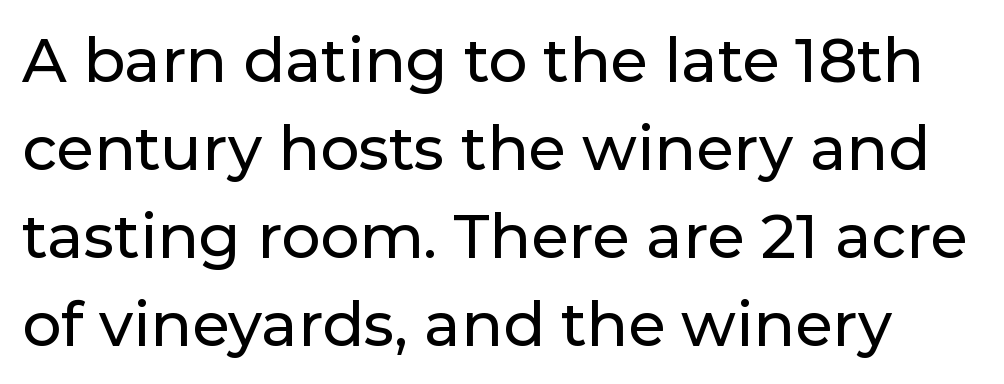
The image shows 61 px sans-serif type, upright; set normal line spacing (1.44x), normal letter spacing, not underlined; low stroke contrast and a medium x-height.
